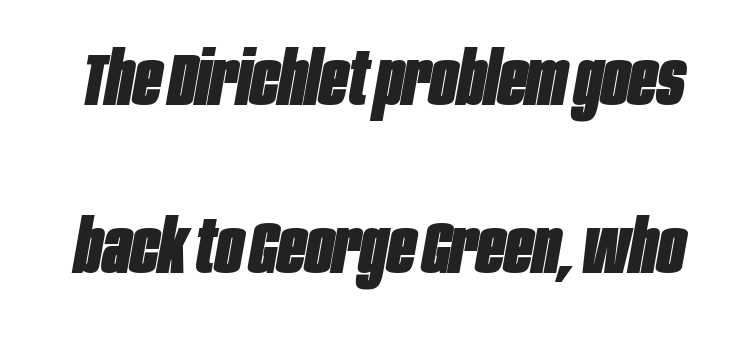
Q: Is the text bold? A: Yes.
Q: Is the text italic (slanted)? A: Yes, it leans right by about 10 degrees.
Q: Is the text underlined? A: No.
Q: Is the spacing between letters normal or unusually wide? A: Normal.
Q: Is the spacing between lines tight, normal or loose? A: Loose.
Q: Width (condensed, normal, or wide)? A: Condensed.
Q: Stroke contrast? A: Low.
Q: x-height? A: Large.
Q: Monospaced? A: No.
